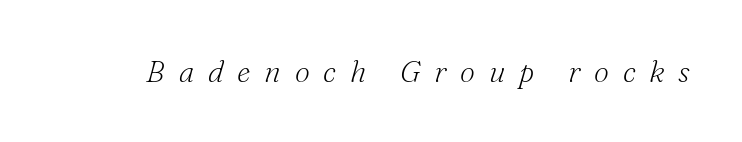
The image shows 30 px light serif type, italic (leaning right); set unusually wide letter spacing (+0.46 em), not underlined; medium stroke contrast and a small x-height.
